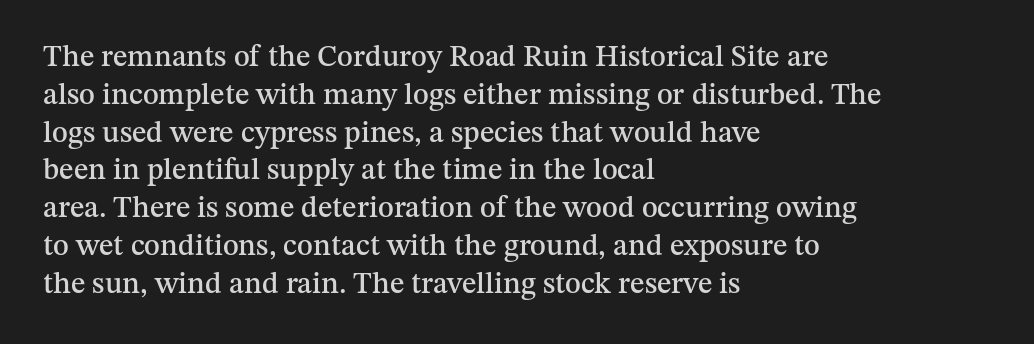
{"serif": "yes", "italic": "no", "width": "normal", "stroke_contrast": "medium", "x_height": "medium", "monospaced": "no", "underline": "no", "align": "left", "line_spacing": "normal", "line_spacing_ratio": 1.26, "letter_spacing": "normal", "letter_spacing_em": 0.0, "glyph_px": 30}
